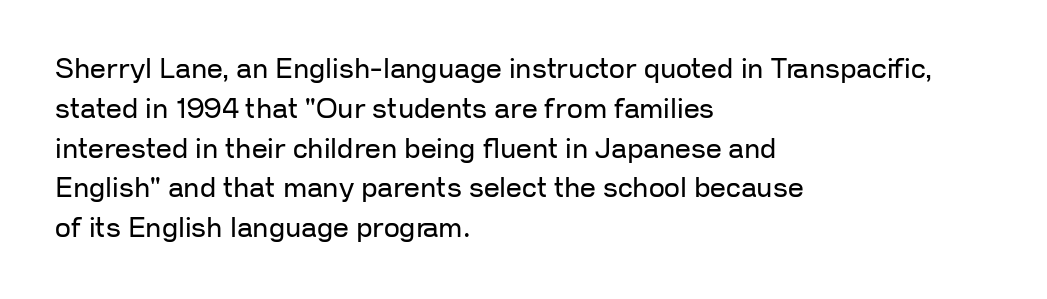
{"serif": "no", "italic": "no", "bold": "no", "weight": "regular", "width": "normal", "stroke_contrast": "low", "x_height": "medium", "monospaced": "no", "underline": "no", "align": "left", "line_spacing": "normal", "line_spacing_ratio": 1.42, "letter_spacing": "normal", "letter_spacing_em": 0.0, "glyph_px": 28}
